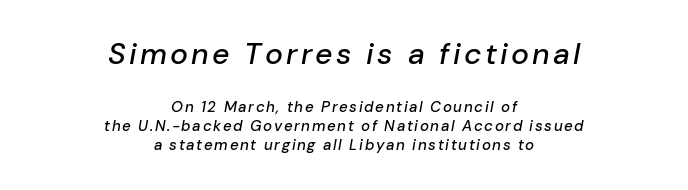
{"italic": "yes", "lean": "right", "slant_degrees": 10, "width": "normal", "stroke_contrast": "low", "x_height": "medium", "monospaced": "no", "underline": "no", "align": "center", "line_spacing": "normal", "line_spacing_ratio": 1.29, "larger_block": "first", "size_ratio": 2.0, "glyph_px": 30}
